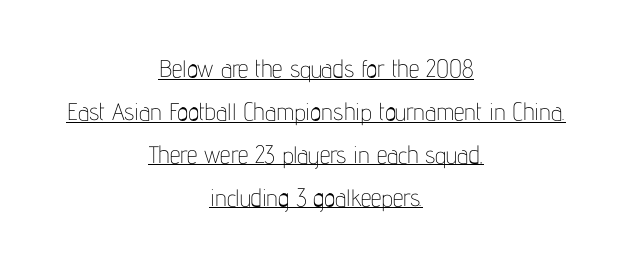
Q: Is the text bold? A: No.
Q: Is the text italic (slanted)? A: No, it is upright.
Q: Is the text underlined? A: Yes.
Q: How is the paragraph aligned? A: Centered.
Q: Is the spacing between letters normal or unusually wide? A: Normal.
